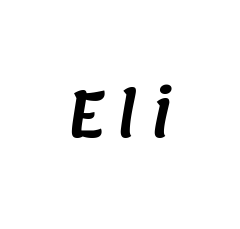
{"serif": "no", "width": "normal", "stroke_contrast": "medium", "x_height": "large", "monospaced": "no", "underline": "no", "glyph_px": 63}
